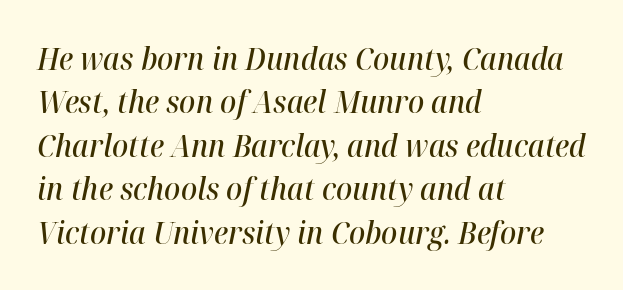
The image shows 30 px semibold type, italic (leaning right); set left-aligned, normal line spacing (1.45x), normal letter spacing, not underlined; high stroke contrast and a medium x-height.
